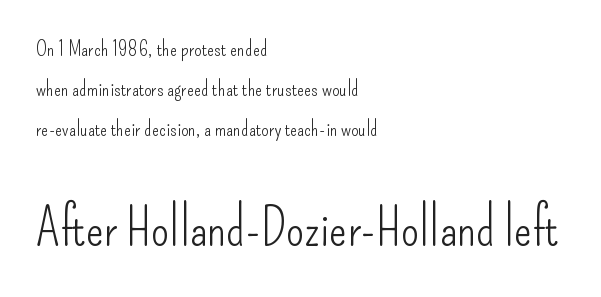
Q: Is the text bold? A: No.
Q: Is the text italic (slanted)? A: No, it is upright.
Q: Is the typeface a serif or a sans-serif typeface? A: Sans-serif.
Q: Is the text underlined? A: No.
Q: How is the paragraph aligned? A: Left-aligned.
Q: Is the spacing between letters normal or unusually wide? A: Normal.
Q: Is the spacing between lines tight, normal or loose? A: Loose.
Q: Which block of text is set in a larger size, the first (top) or the second (bottom)? A: The second (bottom) one.
Q: Width (condensed, normal, or wide)? A: Condensed.
Q: Stroke contrast? A: Low.
Q: x-height? A: Small.
Q: Monospaced? A: No.
